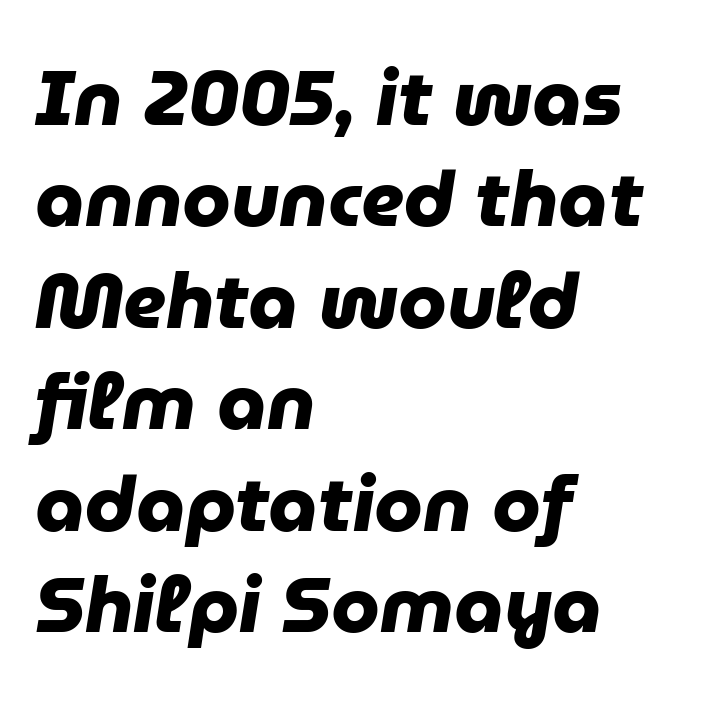
Q: Is the text bold? A: Yes.
Q: Is the typeface a serif or a sans-serif typeface? A: Sans-serif.
Q: Is the text underlined? A: No.
Q: How is the paragraph aligned? A: Left-aligned.
Q: Is the spacing between letters normal or unusually wide? A: Normal.
Q: Is the spacing between lines tight, normal or loose? A: Normal.
Q: Width (condensed, normal, or wide)? A: Normal.
Q: Stroke contrast? A: Low.
Q: x-height? A: Medium.
Q: Monospaced? A: No.
